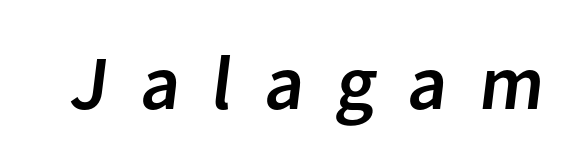
The image shows 77 px sans-serif type; set unusually wide letter spacing (+0.41 em), not underlined; low stroke contrast and a medium x-height.
